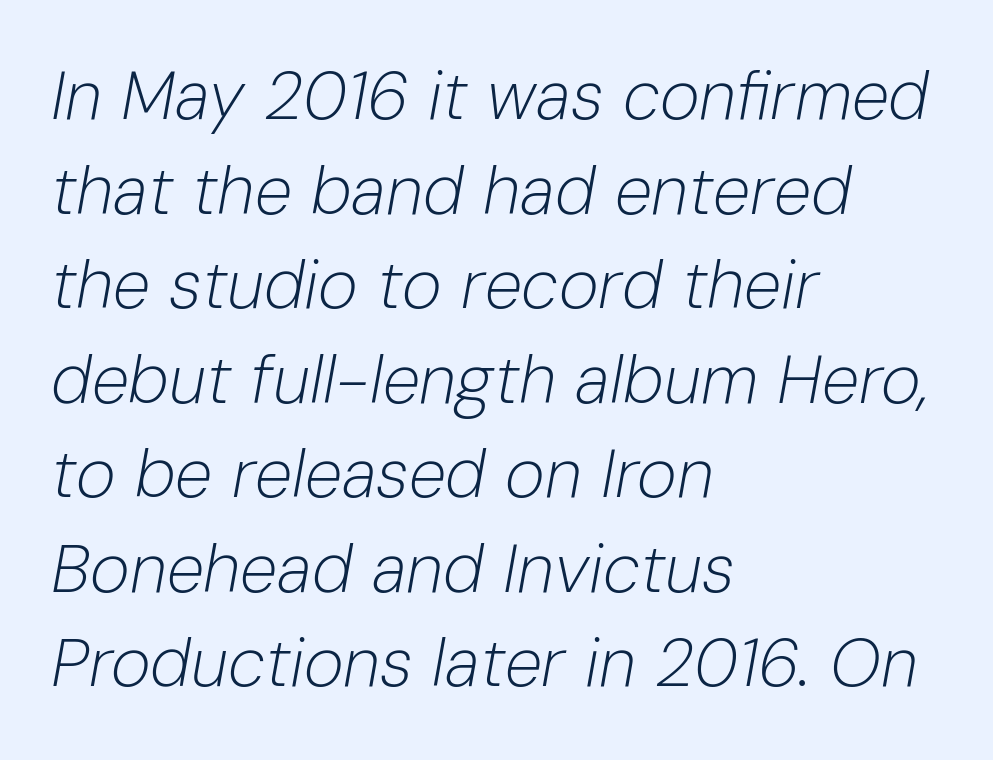
{"italic": "yes", "lean": "right", "slant_degrees": 10, "bold": "no", "weight": "light", "width": "normal", "stroke_contrast": "low", "x_height": "medium", "monospaced": "no", "underline": "no", "align": "left", "line_spacing": "normal", "line_spacing_ratio": 1.39, "letter_spacing": "normal", "letter_spacing_em": 0.0, "glyph_px": 68}
